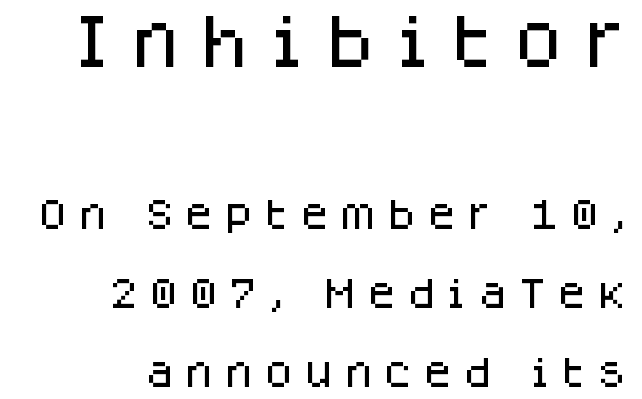
Each word looks stretched out because of the extra space between its letters. In this sample the first text group is rendered at the bigger scale. Each letter keeps its own natural width here, so spacing adapts to shape. The setting favours the right margin, as signatures and pull-quotes sometimes do. Leading is clearly above the norm, producing a sparse column.
